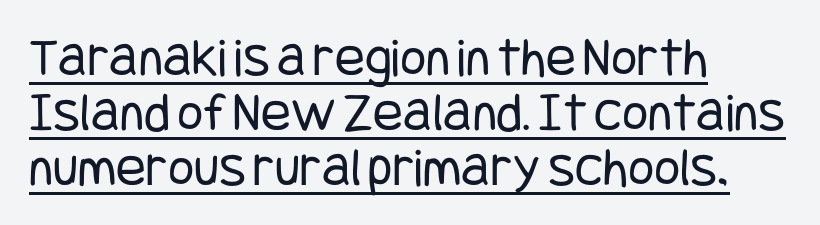
Q: Is the text bold? A: No.
Q: Is the text italic (slanted)? A: No, it is upright.
Q: Is the typeface a serif or a sans-serif typeface? A: Sans-serif.
Q: Is the text underlined? A: Yes.
Q: How is the paragraph aligned? A: Left-aligned.
Q: Is the spacing between letters normal or unusually wide? A: Normal.
Q: Is the spacing between lines tight, normal or loose? A: Tight.
Q: Width (condensed, normal, or wide)? A: Condensed.
Q: Stroke contrast? A: Low.
Q: x-height? A: Large.
